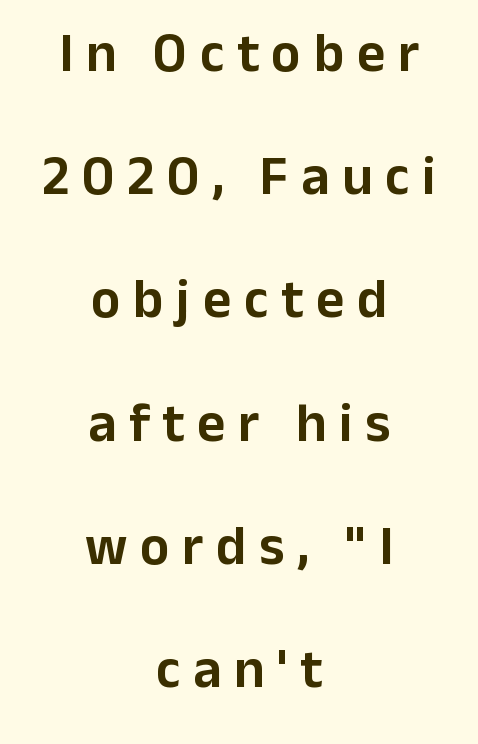
The image shows 55 px sans-serif type, upright; set centered, loose line spacing (2.24x), unusually wide letter spacing (+0.23 em), not underlined; low stroke contrast and a medium x-height.
